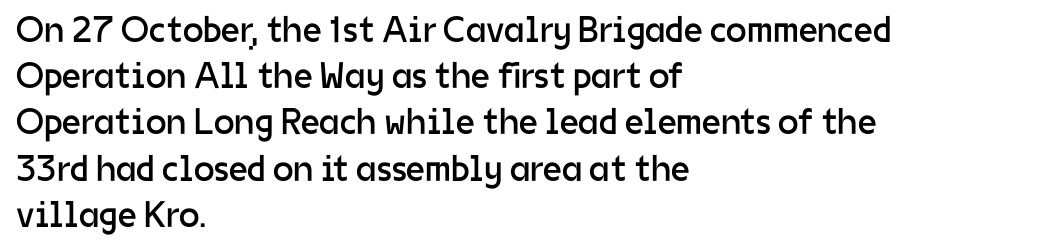
{"serif": "no", "italic": "no", "bold": "no", "weight": "regular", "width": "normal", "stroke_contrast": "low", "x_height": "medium", "monospaced": "no", "underline": "no", "align": "left", "line_spacing": "normal", "line_spacing_ratio": 1.25, "letter_spacing": "normal", "letter_spacing_em": 0.0, "glyph_px": 37}
